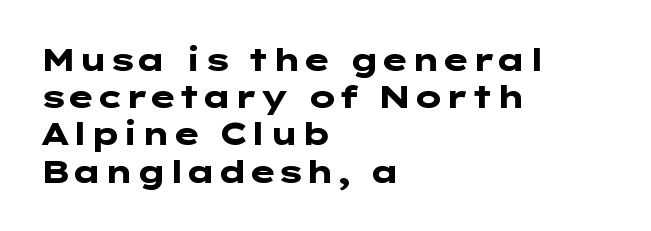
A sans-serif font was chosen for this passage. Here the glyphs are tracked normally, forming tight word shapes. Check the space under the baseline: it is left empty. Vertical strokes here are truly vertical.
